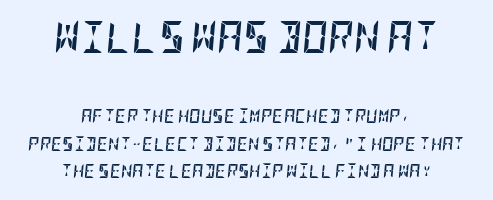
Q: Is the text bold? A: Yes.
Q: Is the text italic (slanted)? A: Yes, it leans right by about 5 degrees.
Q: Is the text underlined? A: No.
Q: How is the paragraph aligned? A: Centered.
Q: Is the spacing between letters normal or unusually wide? A: Normal.
Q: Is the spacing between lines tight, normal or loose? A: Loose.
Q: Which block of text is set in a larger size, the first (top) or the second (bottom)? A: The first (top) one.
Q: Width (condensed, normal, or wide)? A: Condensed.
Q: Stroke contrast? A: Low.
Q: x-height? A: Large.
